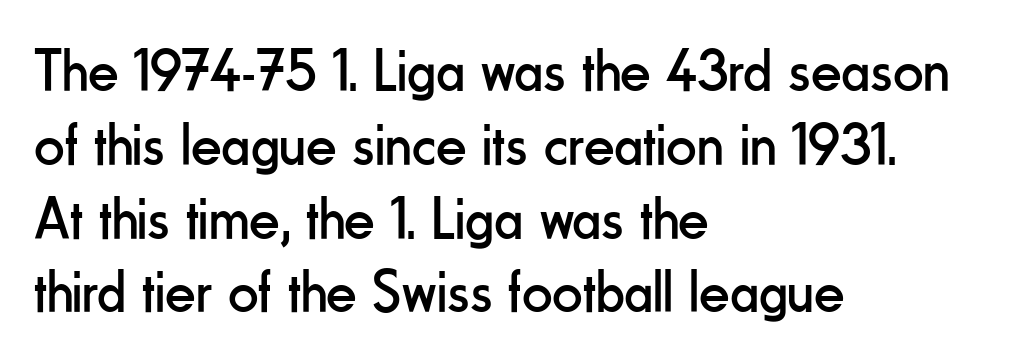
{"serif": "no", "italic": "no", "bold": "no", "weight": "regular", "width": "condensed", "stroke_contrast": "low", "x_height": "small", "monospaced": "no", "underline": "no", "align": "left", "line_spacing_ratio": 1.23, "letter_spacing": "normal", "letter_spacing_em": 0.0, "glyph_px": 60}
